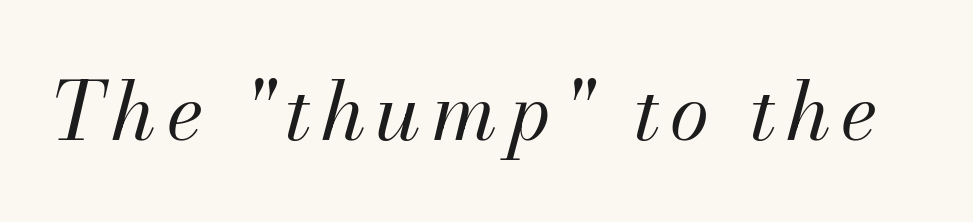
The image shows 80 px regular-weight type, italic (leaning right); set not underlined; medium stroke contrast and a small x-height.
